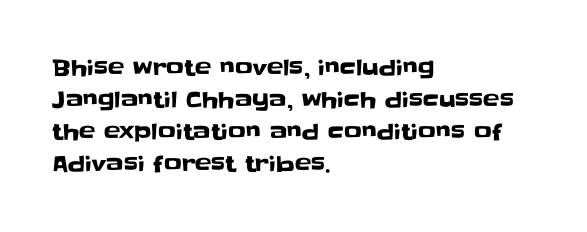
Left-aligned paragraph, ragged on the right. Rendered with straight, roman letterforms. Successive baselines arrive at the customary interval. Descenders are the only things crossing below the line. Is the letter spacing exaggerated? No — it looks like the ordinary default.
